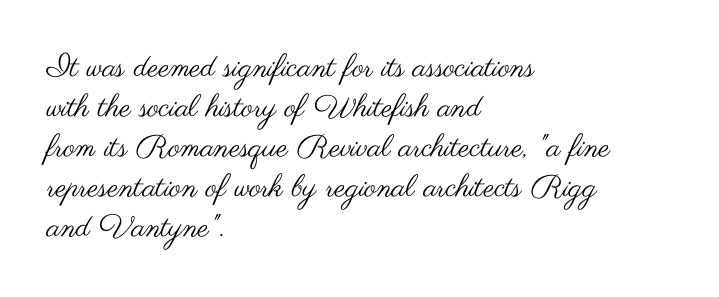
{"serif": "no", "bold": "no", "weight": "regular", "width": "wide", "stroke_contrast": "medium", "x_height": "small", "monospaced": "no", "underline": "no", "align": "left", "line_spacing": "normal", "line_spacing_ratio": 1.29, "letter_spacing": "normal", "letter_spacing_em": 0.0, "glyph_px": 31}
